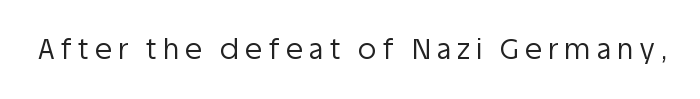
Q: Is the text bold? A: No.
Q: Is the text italic (slanted)? A: No, it is upright.
Q: Is the typeface a serif or a sans-serif typeface? A: Sans-serif.
Q: Is the text underlined? A: No.
Q: Is the spacing between letters normal or unusually wide? A: Unusually wide.
Q: Width (condensed, normal, or wide)? A: Normal.
Q: Stroke contrast? A: Low.
Q: x-height? A: Large.
Q: Monospaced? A: No.
